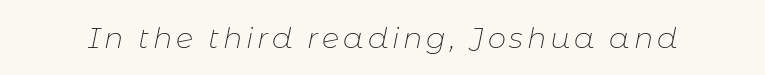
The letters advance in unequal steps, a hallmark of proportional type. This sample uses an oblique cut, with every glyph tilted off the vertical. Any mark beneath the type? The region is blank. Compared with a typical body face, this is equally light or lighter still.
